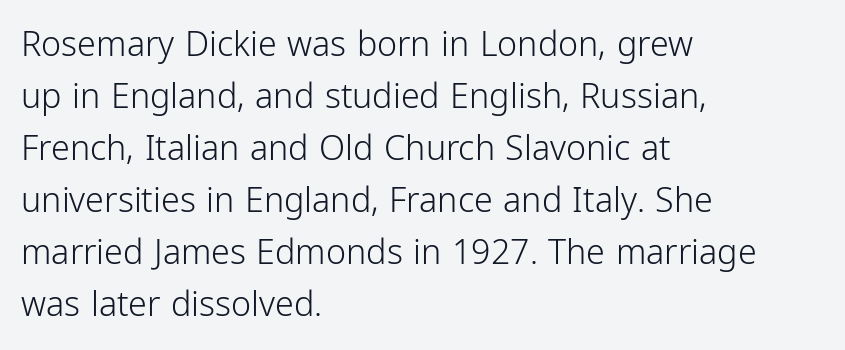
The image shows 34 px light, condensed sans-serif type, upright; set left-aligned, normal line spacing (1.53x), normal letter spacing, not underlined; low stroke contrast and a medium x-height.
